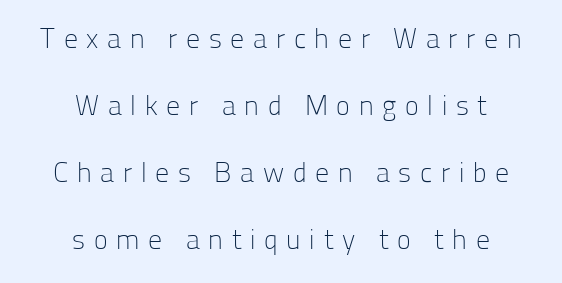
Successive baselines arrive slowly, with a big drop between each. The rendering uses natural spacing where letterforms have individual widths. A quiet, ordinary-to-light weight characterises the typeface. The lettering holds an erect, upright posture throughout. Centered paragraph, ragged on both sides.
